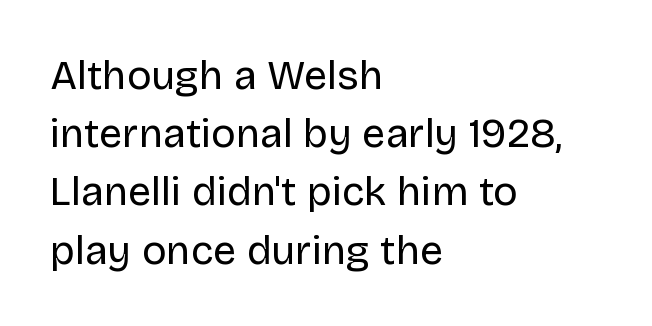
Q: Is the text bold? A: No.
Q: Is the text italic (slanted)? A: No, it is upright.
Q: Is the typeface a serif or a sans-serif typeface? A: Sans-serif.
Q: Is the text underlined? A: No.
Q: How is the paragraph aligned? A: Left-aligned.
Q: Is the spacing between letters normal or unusually wide? A: Normal.
Q: Is the spacing between lines tight, normal or loose? A: Normal.
Q: Width (condensed, normal, or wide)? A: Normal.
Q: Stroke contrast? A: Low.
Q: x-height? A: Large.
Q: Monospaced? A: No.
